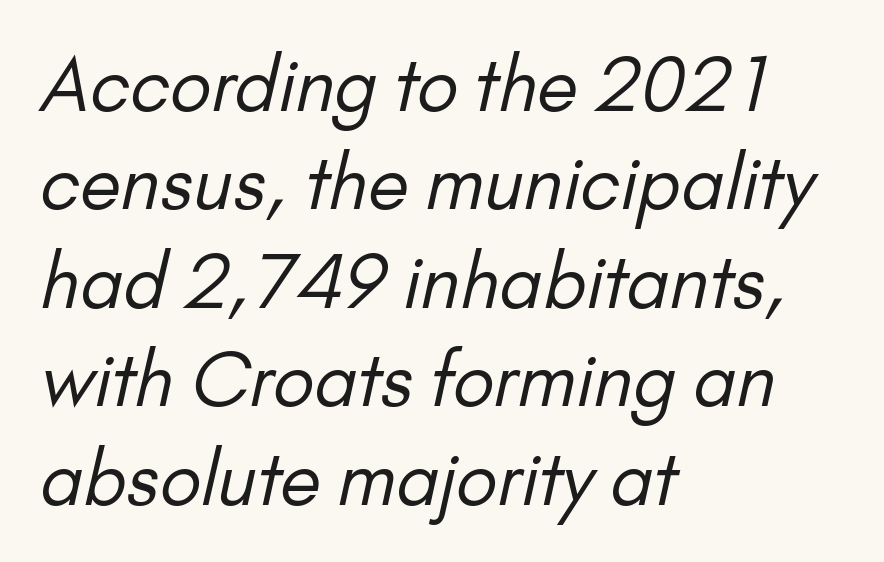
The image shows 74 px regular-weight sans-serif type; set left-aligned, normal line spacing (1.33x), normal letter spacing, not underlined; low stroke contrast and a small x-height.
